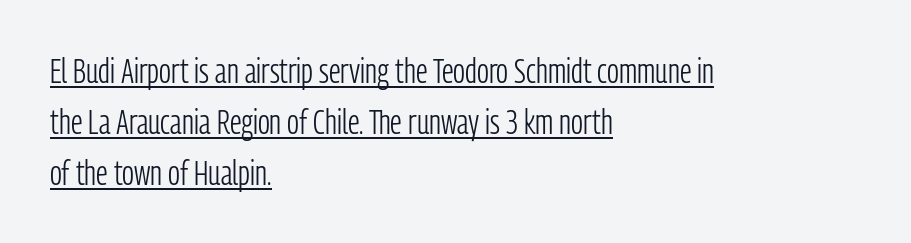
The image shows 34 px light, condensed sans-serif type, upright; set left-aligned, normal line spacing (1.5x), normal letter spacing, underlined; low stroke contrast and a medium x-height.
